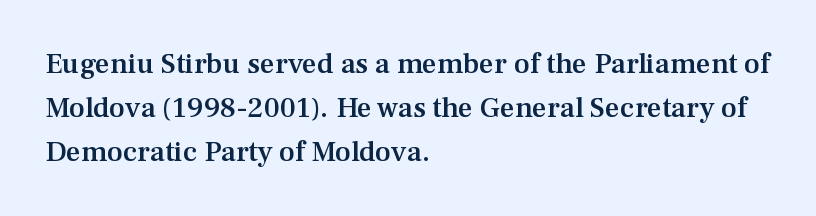
Q: Is the text bold? A: Semi-bold.
Q: Is the text italic (slanted)? A: No, it is upright.
Q: Is the typeface a serif or a sans-serif typeface? A: Serif.
Q: Is the text underlined? A: No.
Q: How is the paragraph aligned? A: Left-aligned.
Q: Is the spacing between letters normal or unusually wide? A: Normal.
Q: Is the spacing between lines tight, normal or loose? A: Normal.
Q: Width (condensed, normal, or wide)? A: Normal.
Q: Stroke contrast? A: Medium.
Q: x-height? A: Medium.
Q: Monospaced? A: No.
